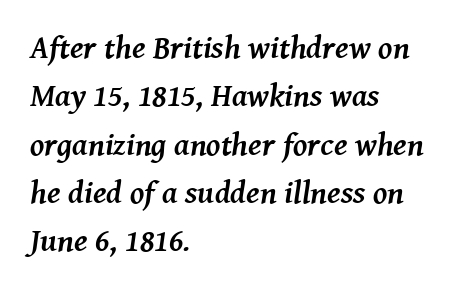
{"serif": "yes", "italic": "yes", "lean": "right", "slant_degrees": 8, "bold": "yes", "weight": "semibold", "width": "normal", "stroke_contrast": "medium", "x_height": "medium", "monospaced": "no", "underline": "no", "align": "left", "line_spacing": "normal", "line_spacing_ratio": 1.51, "letter_spacing": "normal", "letter_spacing_em": 0.0, "glyph_px": 32}
